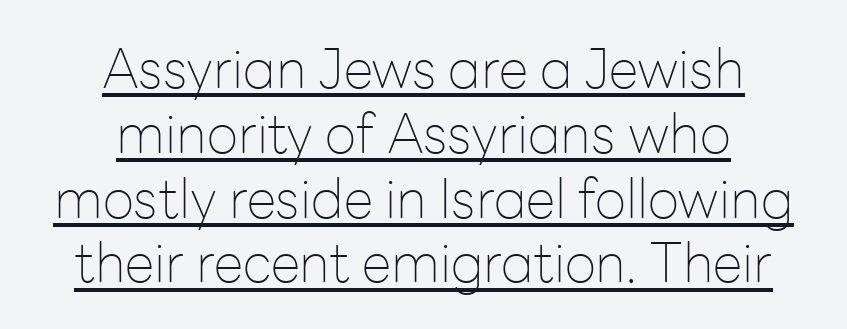
The image shows 54 px thin sans-serif type, upright; set centered, line spacing 1.2x, normal letter spacing, underlined; low stroke contrast and a medium x-height.
